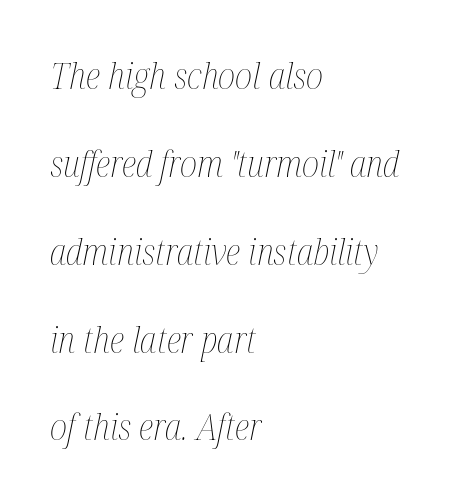
Think of a printed novel: that variable character pitch is what you see here. The typesetter chose a ragged-right arrangement here. Designer's note — italics engaged. Interline gaps are noticeably wide in this sample.
